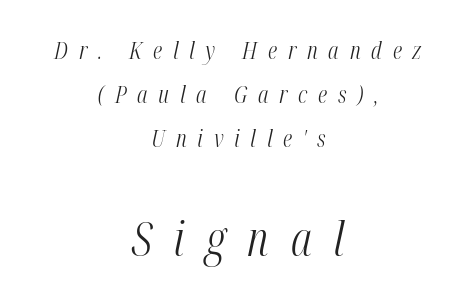
The image shows 48 px light, condensed type, italic (leaning right); set centered, line spacing 1.84x, unusually wide letter spacing (+0.45 em), not underlined; the second (bottom) block is 2.0x larger; medium stroke contrast and a medium x-height.
